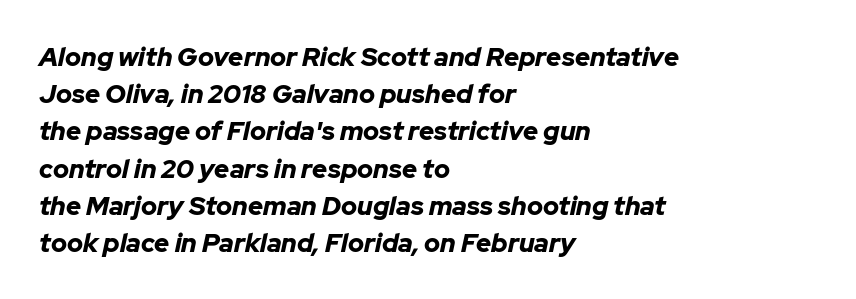
The image shows 26 px bold type, italic (leaning right); set left-aligned, normal line spacing (1.43x), normal letter spacing, not underlined.
